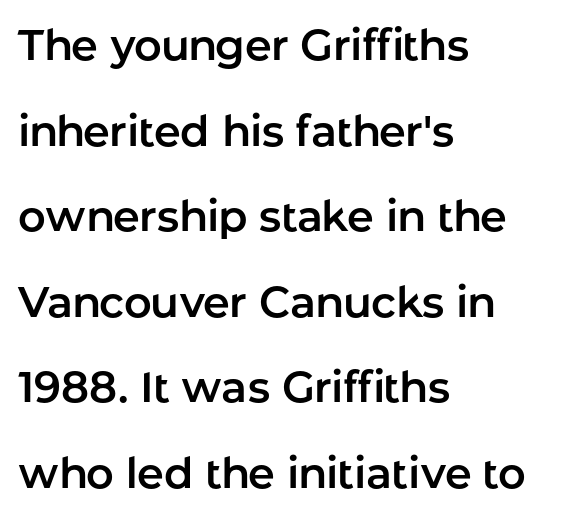
Q: Is the text italic (slanted)? A: No, it is upright.
Q: Is the typeface a serif or a sans-serif typeface? A: Sans-serif.
Q: Is the text underlined? A: No.
Q: How is the paragraph aligned? A: Left-aligned.
Q: Is the spacing between letters normal or unusually wide? A: Normal.
Q: Is the spacing between lines tight, normal or loose? A: Loose.
Q: Width (condensed, normal, or wide)? A: Normal.
Q: Stroke contrast? A: Low.
Q: x-height? A: Medium.
Q: Monospaced? A: No.
